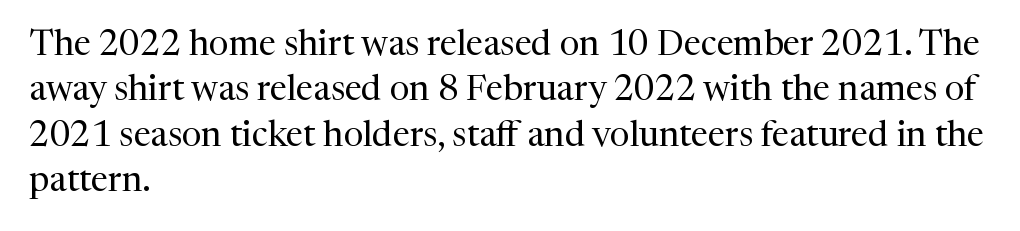
{"serif": "yes", "italic": "no", "bold": "no", "weight": "regular", "width": "normal", "stroke_contrast": "medium", "x_height": "medium", "monospaced": "no", "underline": "no", "align": "left", "line_spacing": "normal", "line_spacing_ratio": 1.3, "letter_spacing": "normal", "letter_spacing_em": 0.0, "glyph_px": 35}
